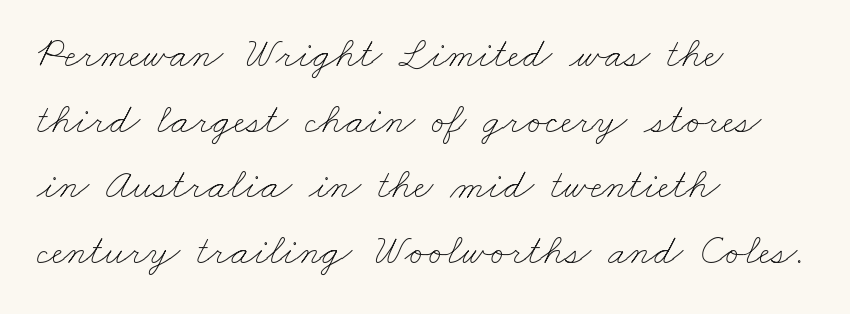
The face used here is proportionally spaced, like ordinary book or web type. Casual observation: everything's shoved over to the left. Plain, unruled lines of type. The line-height multiplier appears to be the usual default. Stroke thickness stays within the range of a standard reading face or lighter. Default kerning and tracking; the words read as compact shapes.
